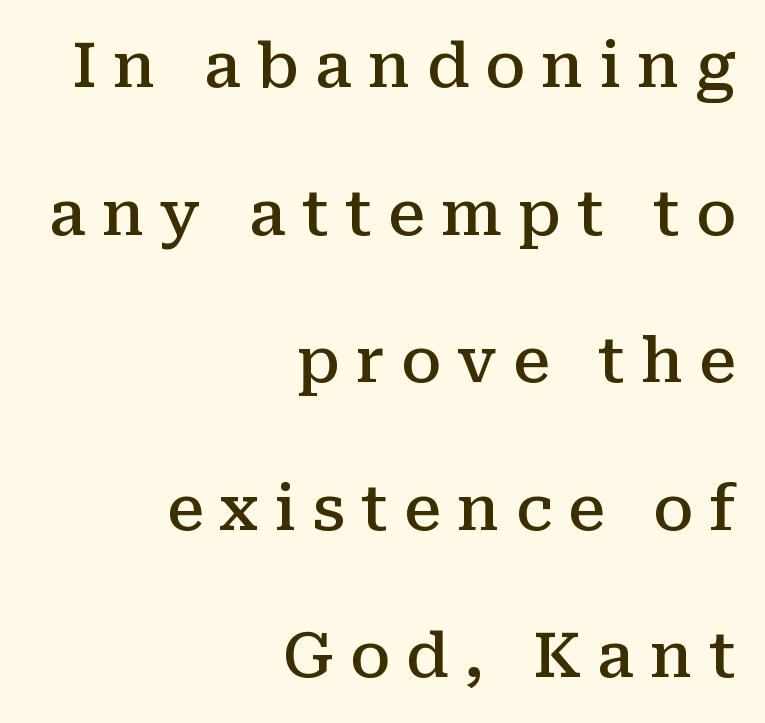
Q: Is the text bold? A: Semi-bold.
Q: Is the text italic (slanted)? A: No, it is upright.
Q: Is the typeface a serif or a sans-serif typeface? A: Serif.
Q: Is the text underlined? A: No.
Q: How is the paragraph aligned? A: Right-aligned.
Q: Is the spacing between letters normal or unusually wide? A: Unusually wide.
Q: Is the spacing between lines tight, normal or loose? A: Loose.
Q: Width (condensed, normal, or wide)? A: Normal.
Q: Stroke contrast? A: Medium.
Q: x-height? A: Medium.
Q: Monospaced? A: No.
